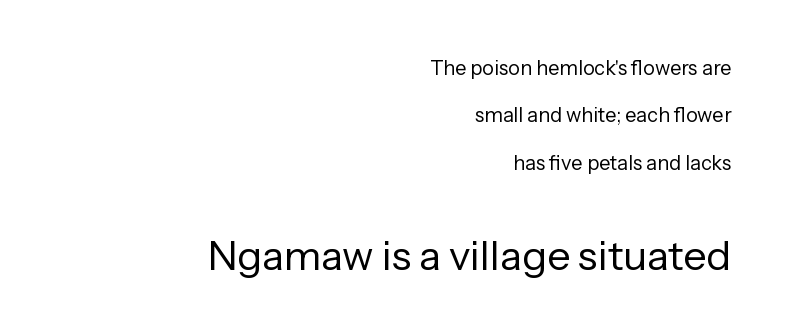
Q: Is the text bold? A: No.
Q: Is the text italic (slanted)? A: No, it is upright.
Q: Is the typeface a serif or a sans-serif typeface? A: Sans-serif.
Q: Is the text underlined? A: No.
Q: How is the paragraph aligned? A: Right-aligned.
Q: Is the spacing between letters normal or unusually wide? A: Normal.
Q: Is the spacing between lines tight, normal or loose? A: Loose.
Q: Which block of text is set in a larger size, the first (top) or the second (bottom)? A: The second (bottom) one.
Q: Width (condensed, normal, or wide)? A: Normal.
Q: Stroke contrast? A: Low.
Q: x-height? A: Medium.
Q: Monospaced? A: No.
